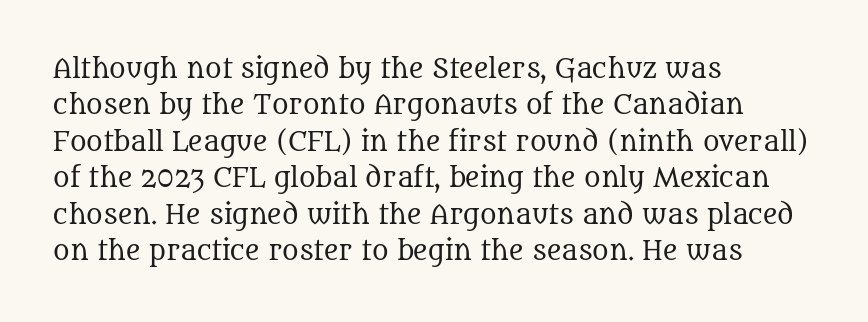
Q: Is the text bold? A: No.
Q: Is the text italic (slanted)? A: No, it is upright.
Q: Is the text underlined? A: No.
Q: How is the paragraph aligned? A: Left-aligned.
Q: Is the spacing between letters normal or unusually wide? A: Normal.
Q: Is the spacing between lines tight, normal or loose? A: Normal.
